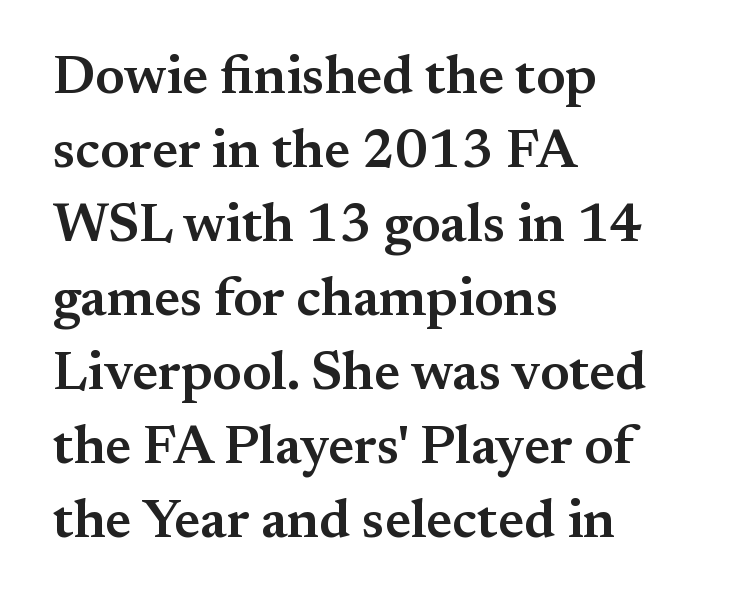
Each letter keeps its own natural width here, so spacing adapts to shape. Rows of type keep a routine distance in the vertical direction. Characters remain perfectly vertical along every line. Clear beneath every line of the passage. Is this a sans? No — the strokes have serifs. Alignment: flush left.
